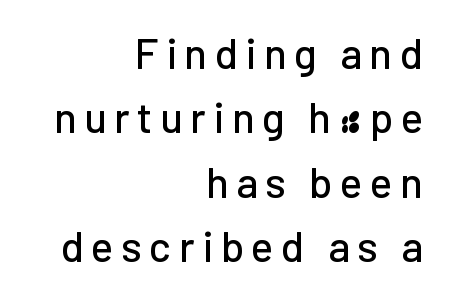
Q: Is the text italic (slanted)? A: No, it is upright.
Q: Is the typeface a serif or a sans-serif typeface? A: Sans-serif.
Q: Is the text underlined? A: No.
Q: How is the paragraph aligned? A: Right-aligned.
Q: Is the spacing between lines tight, normal or loose? A: Normal.
Q: Width (condensed, normal, or wide)? A: Normal.
Q: Stroke contrast? A: Low.
Q: x-height? A: Medium.
Q: Monospaced? A: No.
